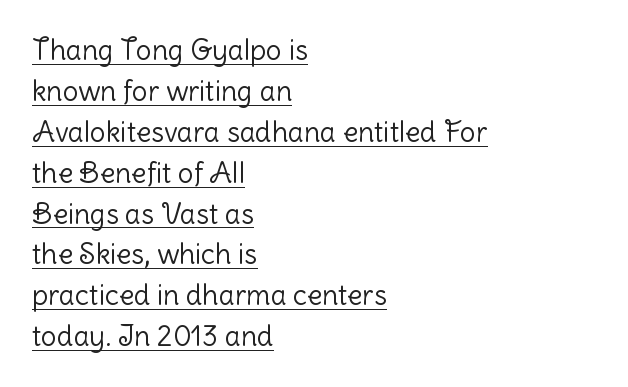
{"serif": "no", "italic": "no", "bold": "no", "weight": "light", "width": "normal", "stroke_contrast": "low", "x_height": "medium", "monospaced": "no", "underline": "yes", "align": "left", "line_spacing": "normal", "line_spacing_ratio": 1.46, "letter_spacing": "normal", "letter_spacing_em": 0.0, "glyph_px": 28}
